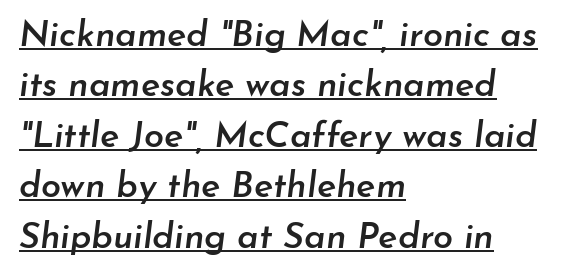
{"italic": "yes", "lean": "right", "slant_degrees": 7, "bold": "semi", "weight": "semibold", "width": "normal", "stroke_contrast": "low", "x_height": "small", "monospaced": "no", "underline": "yes", "align": "left", "line_spacing": "normal", "line_spacing_ratio": 1.4, "letter_spacing": "normal", "letter_spacing_em": 0.0, "glyph_px": 36}
